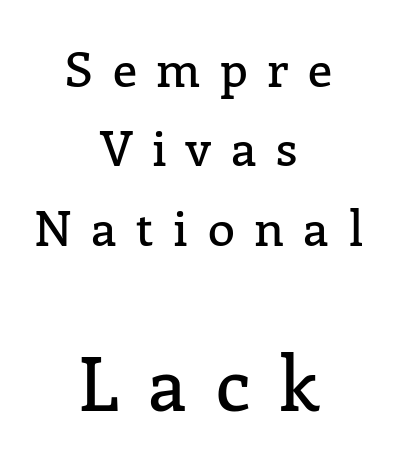
Does the bottom block carry the larger type? Yes, it does. Typeset on center — no edge is straight. Check under the words: just untouched page. Vertical spacing — default. In terms of posture, this sample is upright. Looks like regular typesetting: each glyph gets only the width it needs.
